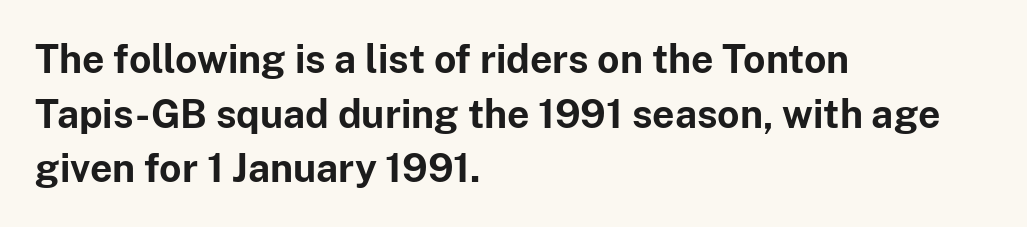
{"serif": "no", "italic": "no", "bold": "yes", "weight": "bold", "width": "normal", "stroke_contrast": "low", "x_height": "medium", "monospaced": "no", "underline": "no", "align": "left", "line_spacing": "normal", "line_spacing_ratio": 1.4, "letter_spacing": "normal", "letter_spacing_em": 0.0, "glyph_px": 39}
